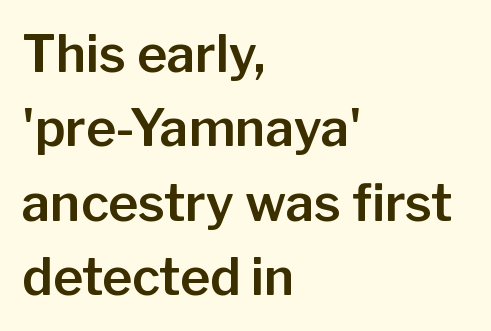
{"serif": "no", "italic": "no", "width": "normal", "stroke_contrast": "low", "x_height": "medium", "monospaced": "no", "underline": "no", "align": "left", "line_spacing": "normal", "line_spacing_ratio": 1.46, "letter_spacing": "normal", "letter_spacing_em": 0.0, "glyph_px": 51}
